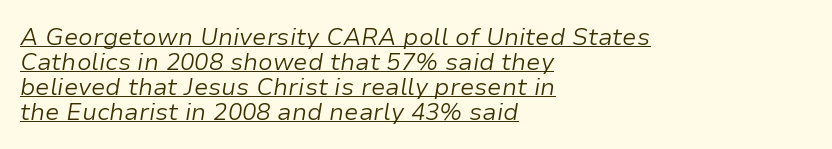
The image shows 24 px text type, italic (leaning right); set left-aligned, tight line spacing (1.04x), normal letter spacing, underlined.
